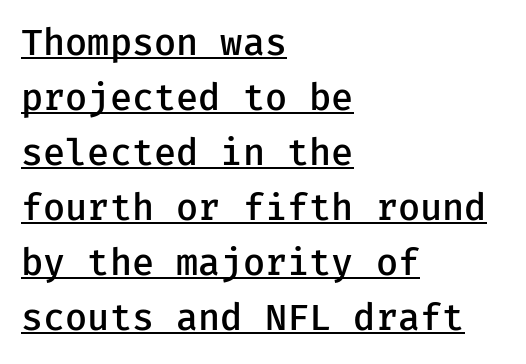
Q: Is the text bold? A: Semi-bold.
Q: Is the text italic (slanted)? A: No, it is upright.
Q: Is the typeface a serif or a sans-serif typeface? A: Sans-serif.
Q: Is the text underlined? A: Yes.
Q: How is the paragraph aligned? A: Left-aligned.
Q: Is the spacing between letters normal or unusually wide? A: Normal.
Q: Is the spacing between lines tight, normal or loose? A: Normal.
Q: Width (condensed, normal, or wide)? A: Normal.
Q: Stroke contrast? A: Low.
Q: x-height? A: Medium.
